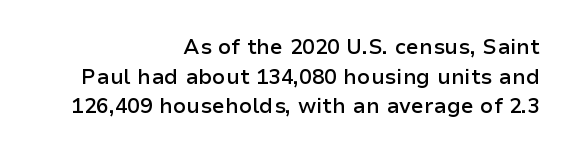
Does the weight exceed regular? Yes, but only to semibold. If you drew a ruler down the right edge, every line would touch it. The lines sit at an ordinary, default distance from one another. Designer's note — italics off, roman on.
